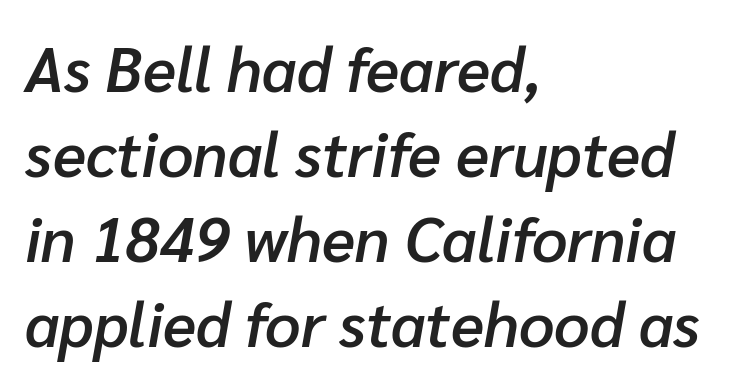
Q: Is the text bold? A: Semi-bold.
Q: Is the text italic (slanted)? A: Yes, it leans right by about 10 degrees.
Q: Is the text underlined? A: No.
Q: How is the paragraph aligned? A: Left-aligned.
Q: Is the spacing between letters normal or unusually wide? A: Normal.
Q: Is the spacing between lines tight, normal or loose? A: Normal.
Q: Width (condensed, normal, or wide)? A: Normal.
Q: Stroke contrast? A: Low.
Q: x-height? A: Medium.
Q: Monospaced? A: No.
